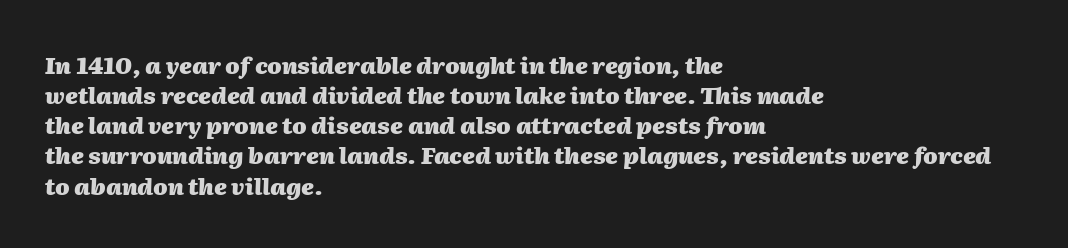
Quick note: italic. Horizontal bands of white between lines are of average thickness. The string is rendered with underlining switched off. Notice how thick the strokes are: this is what a full bold looks like. Visually the block forms a straight wall on the left and a jagged coastline on the right. The tracking reads as untouched default to a designer's eye.
